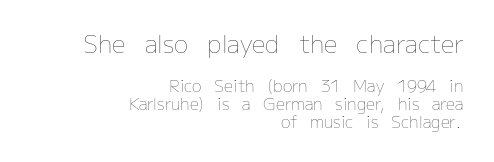
The image shows 24 px text type, upright; set right-aligned, tight line spacing (1.13x), normal letter spacing, not underlined; the first (top) block is 1.5x larger.
